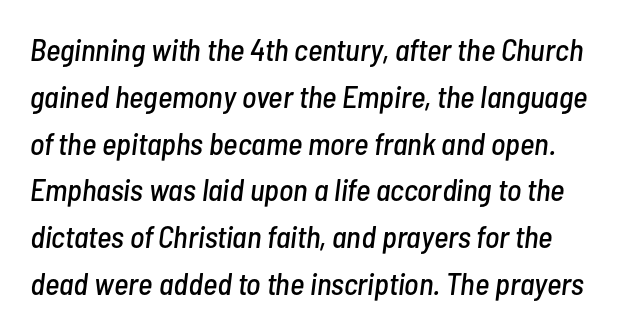
Q: Is the text italic (slanted)? A: Yes, it leans right by about 7 degrees.
Q: Is the text underlined? A: No.
Q: Is the spacing between letters normal or unusually wide? A: Normal.
Q: Is the spacing between lines tight, normal or loose? A: Normal.
Q: Width (condensed, normal, or wide)? A: Condensed.
Q: Stroke contrast? A: Low.
Q: x-height? A: Medium.
Q: Monospaced? A: No.
